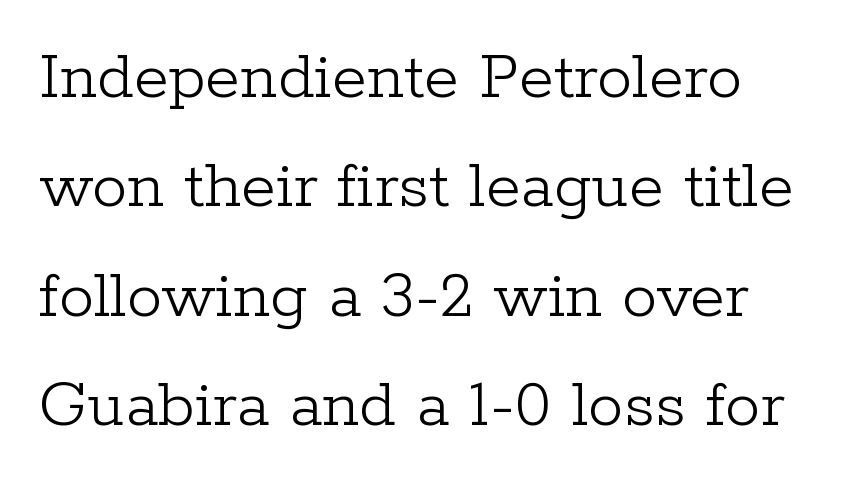
The image shows 71 px light serif type, upright; set left-aligned, normal line spacing (1.54x), normal letter spacing, not underlined; low stroke contrast and a medium x-height.
